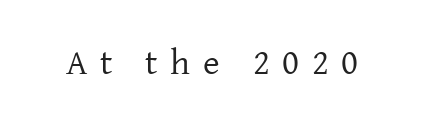
The image shows 36 px regular-weight serif type, upright; set unusually wide letter spacing (+0.35 em), not underlined; low stroke contrast and a medium x-height.
